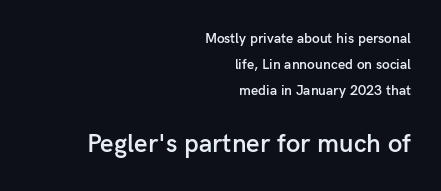
Q: Is the text bold? A: Semi-bold.
Q: Is the text italic (slanted)? A: No, it is upright.
Q: Is the text underlined? A: No.
Q: How is the paragraph aligned? A: Right-aligned.
Q: Is the spacing between letters normal or unusually wide? A: Normal.
Q: Which block of text is set in a larger size, the first (top) or the second (bottom)? A: The second (bottom) one.
